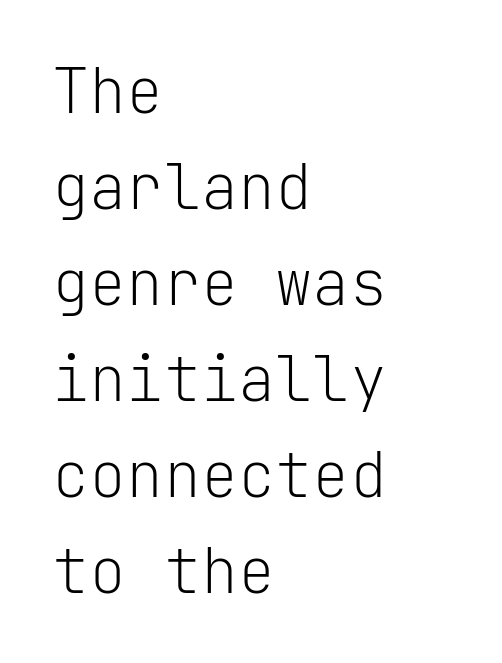
Q: Is the text bold? A: No.
Q: Is the text italic (slanted)? A: No, it is upright.
Q: Is the typeface a serif or a sans-serif typeface? A: Sans-serif.
Q: Is the text underlined? A: No.
Q: How is the paragraph aligned? A: Left-aligned.
Q: Is the spacing between letters normal or unusually wide? A: Normal.
Q: Is the spacing between lines tight, normal or loose? A: Normal.
Q: Width (condensed, normal, or wide)? A: Normal.
Q: Stroke contrast? A: Low.
Q: x-height? A: Medium.
Q: Monospaced? A: Yes.
